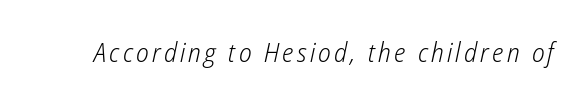
Q: Is the text bold? A: No.
Q: Is the text italic (slanted)? A: Yes, it leans right by about 12 degrees.
Q: Is the text underlined? A: No.
